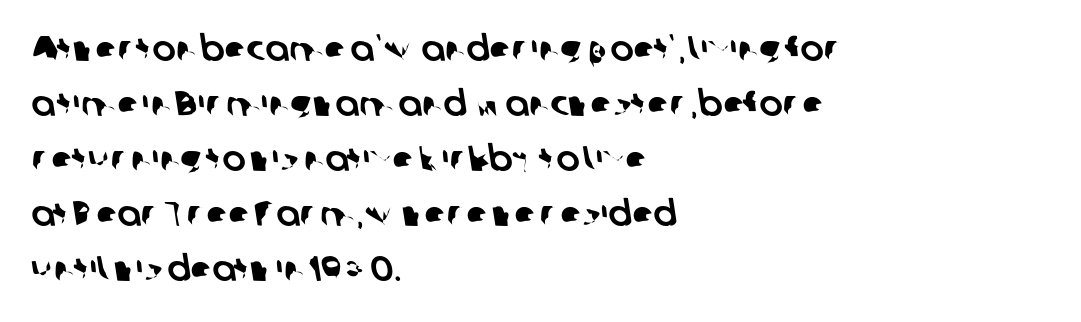
{"serif": "no", "width": "normal", "stroke_contrast": "low", "x_height": "medium", "monospaced": "no", "underline": "no", "align": "left", "line_spacing": "normal", "line_spacing_ratio": 1.57, "letter_spacing": "normal", "letter_spacing_em": 0.0, "glyph_px": 35}
